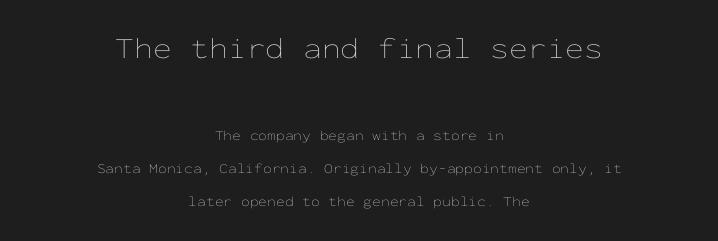
{"italic": "no", "bold": "no", "weight": "thin", "width": "wide", "stroke_contrast": "low", "x_height": "medium", "monospaced": "yes", "underline": "no", "align": "center", "line_spacing": "loose", "line_spacing_ratio": 2.36, "letter_spacing": "normal", "letter_spacing_em": 0.0, "larger_block": "first", "size_ratio": 2.14, "glyph_px": 30}
